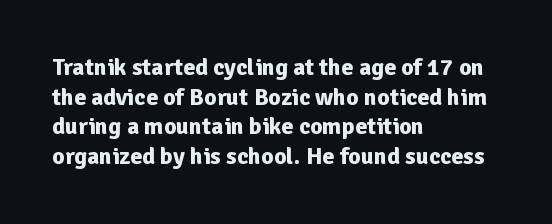
The image shows 24 px bold type, upright; set left-aligned, line spacing 1.23x, normal letter spacing, not underlined.
